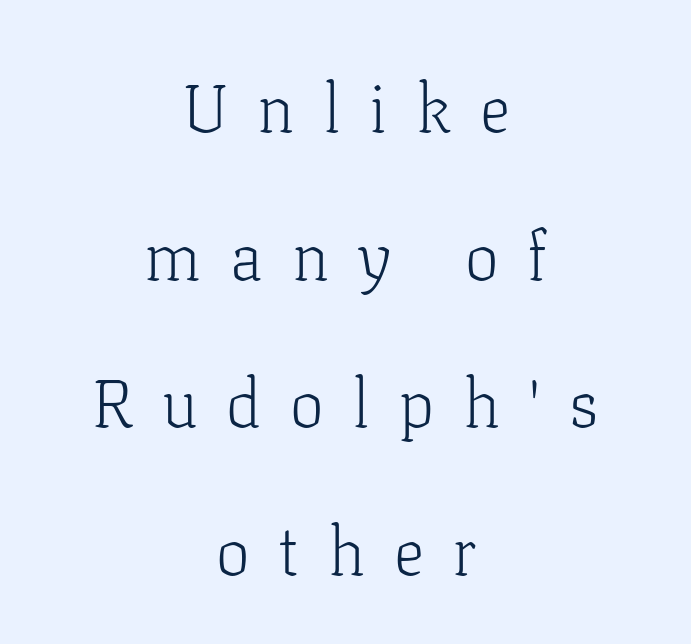
The image shows 68 px light serif type, upright; set centered, loose line spacing (2.17x), unusually wide letter spacing (+0.42 em), not underlined; low stroke contrast and a medium x-height.
